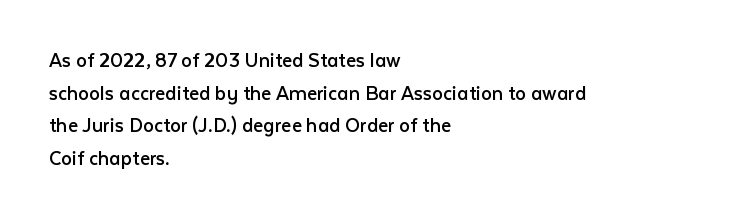
{"italic": "no", "bold": "no", "underline": "no", "align": "left", "line_spacing": "normal", "line_spacing_ratio": 1.48, "letter_spacing": "normal", "letter_spacing_em": 0.0, "glyph_px": 22}
